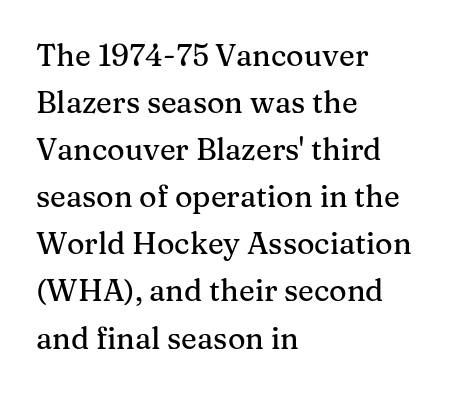
Q: Is the text italic (slanted)? A: No, it is upright.
Q: Is the typeface a serif or a sans-serif typeface? A: Serif.
Q: Is the text underlined? A: No.
Q: How is the paragraph aligned? A: Left-aligned.
Q: Is the spacing between letters normal or unusually wide? A: Normal.
Q: Is the spacing between lines tight, normal or loose? A: Normal.
Q: Width (condensed, normal, or wide)? A: Normal.
Q: Stroke contrast? A: Medium.
Q: x-height? A: Medium.
Q: Monospaced? A: No.
